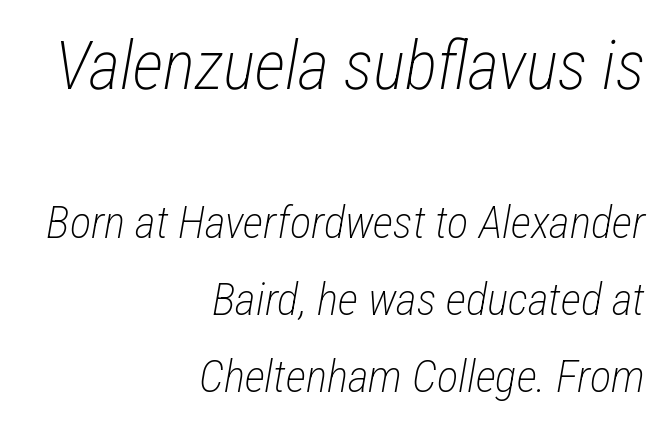
{"italic": "yes", "lean": "right", "slant_degrees": 12, "bold": "no", "weight": "light", "width": "condensed", "stroke_contrast": "low", "x_height": "medium", "monospaced": "no", "underline": "no", "align": "right", "line_spacing_ratio": 1.71, "letter_spacing": "normal", "letter_spacing_em": 0.0, "larger_block": "first", "size_ratio": 1.51, "glyph_px": 68}
